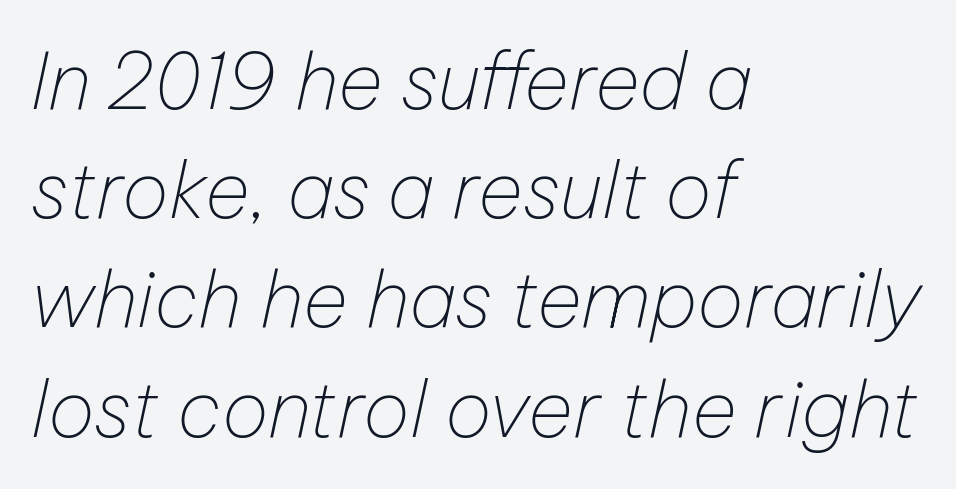
{"italic": "yes", "lean": "right", "slant_degrees": 12, "bold": "no", "weight": "thin", "width": "normal", "stroke_contrast": "low", "x_height": "medium", "monospaced": "no", "underline": "no", "align": "left", "line_spacing": "normal", "line_spacing_ratio": 1.4, "letter_spacing": "normal", "letter_spacing_em": 0.0, "glyph_px": 78}
